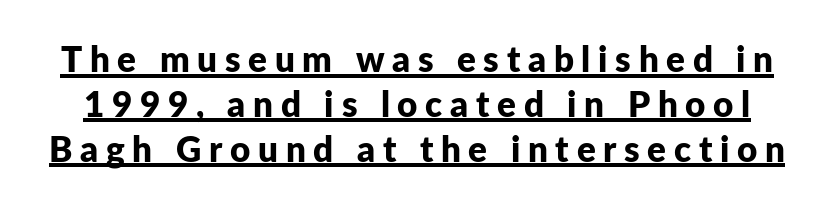
Q: Is the text bold? A: Yes.
Q: Is the text italic (slanted)? A: No, it is upright.
Q: Is the typeface a serif or a sans-serif typeface? A: Sans-serif.
Q: Is the text underlined? A: Yes.
Q: Is the spacing between letters normal or unusually wide? A: Unusually wide.
Q: Is the spacing between lines tight, normal or loose? A: Normal.
Q: Width (condensed, normal, or wide)? A: Normal.
Q: Stroke contrast? A: Low.
Q: x-height? A: Medium.
Q: Monospaced? A: No.
